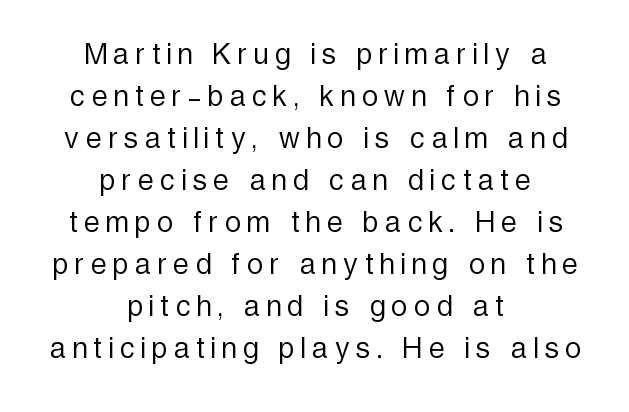
A sans-serif font was chosen for this passage. Letters rest on an invisible, unmarked baseline. The gaps between neighbouring characters are conspicuously large. No italicization has been applied; the sample stays upright.
